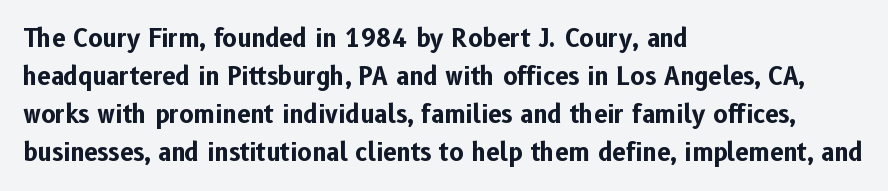
Q: Is the text bold? A: Yes.
Q: Is the text italic (slanted)? A: No, it is upright.
Q: Is the text underlined? A: No.
Q: How is the paragraph aligned? A: Left-aligned.
Q: Is the spacing between letters normal or unusually wide? A: Normal.
Q: Is the spacing between lines tight, normal or loose? A: Normal.
